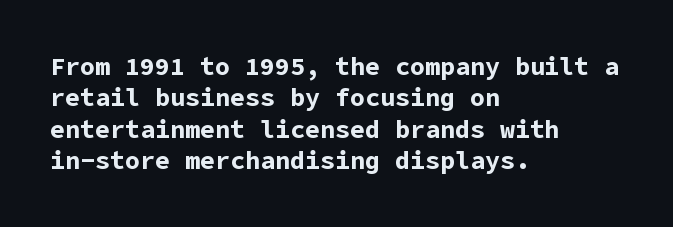
The image shows 25 px bold type, upright; set left-aligned, normal line spacing (1.26x), normal letter spacing, not underlined.
